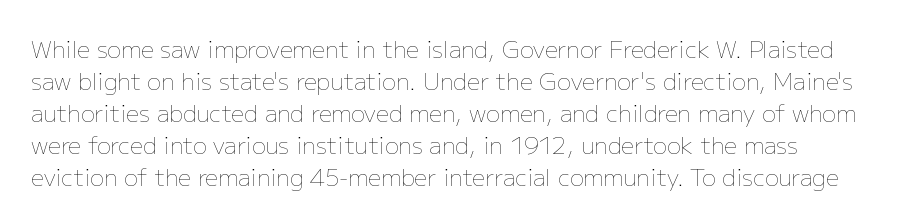
Counters stay open thanks to moderate or lighter strokes. Observe the ordinary spacing: letters are neighbours, not strangers. Interline gaps are of average width in this sample. Each row of text sits above clean, open space.
